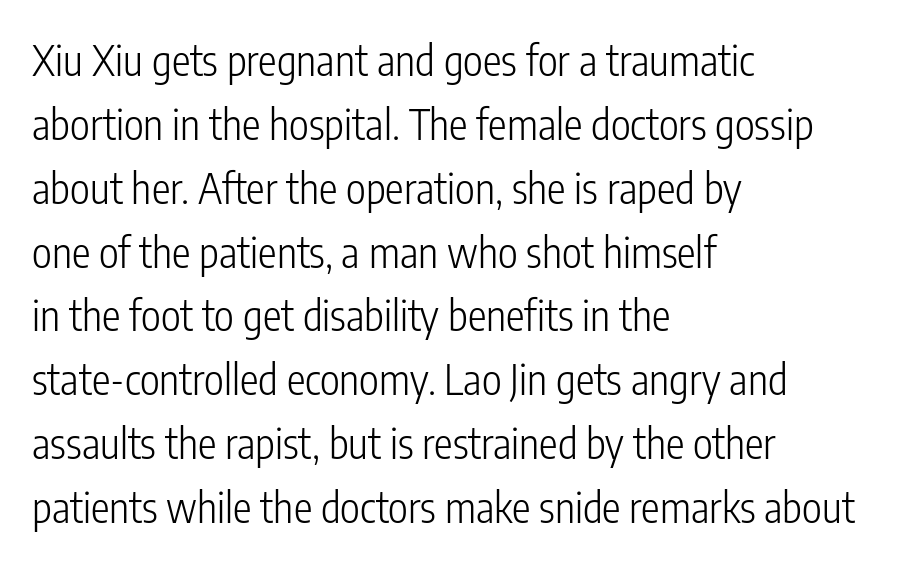
Q: Is the text bold? A: No.
Q: Is the text italic (slanted)? A: No, it is upright.
Q: Is the typeface a serif or a sans-serif typeface? A: Sans-serif.
Q: Is the text underlined? A: No.
Q: How is the paragraph aligned? A: Left-aligned.
Q: Is the spacing between letters normal or unusually wide? A: Normal.
Q: Is the spacing between lines tight, normal or loose? A: Normal.
Q: Width (condensed, normal, or wide)? A: Condensed.
Q: Stroke contrast? A: Low.
Q: x-height? A: Medium.
Q: Monospaced? A: No.
